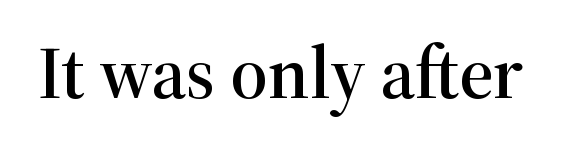
{"serif": "yes", "italic": "no", "width": "normal", "stroke_contrast": "high", "x_height": "medium", "monospaced": "no", "underline": "no", "letter_spacing": "normal", "letter_spacing_em": 0.0, "glyph_px": 74}
